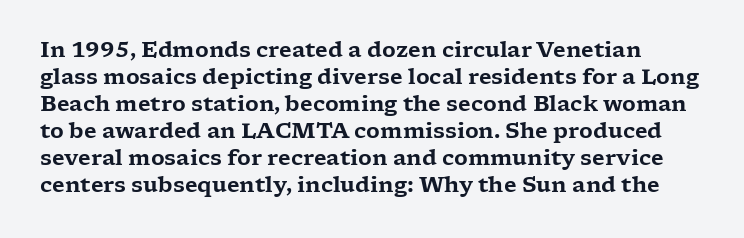
The image shows 21 px text type, upright; set normal line spacing (1.29x), normal letter spacing, not underlined.
